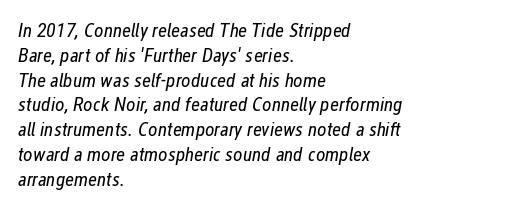
The image shows 20 px text type, italic (leaning right); set left-aligned, line spacing 1.24x, normal letter spacing, not underlined.
